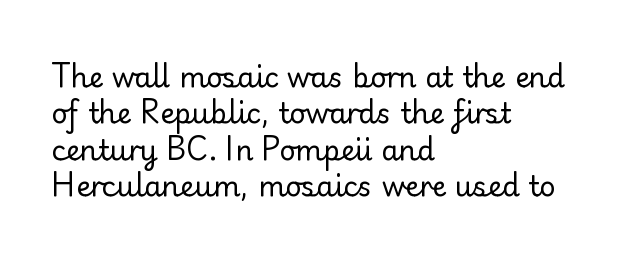
Tracking value appears to be zero — textbook default spacing. Spacing verdict: proportional, widths tailored to each character. Which margin do the lines hug? The left one — the right edge is uneven. The font sits on the lighter half of the weight spectrum, regular included. Do the letters lean? They stand straight.
